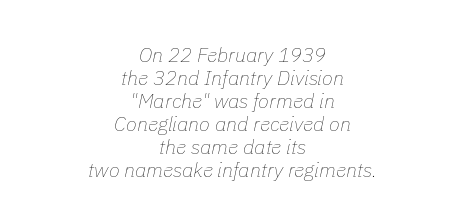
If you measured baseline to baseline, you'd find a short distance. Between one letter and the next there's only the usual sliver of space. The typesetting does not lean heavy: it is not bold. The compositor balanced each line on the midline.
